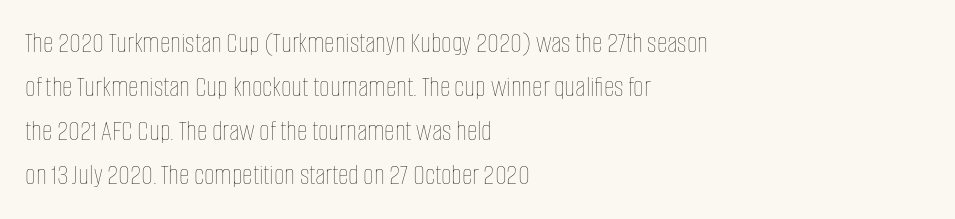
The image shows 29 px thin, condensed type, upright; set left-aligned, normal line spacing (1.52x), normal letter spacing, not underlined; low stroke contrast and a large x-height.
